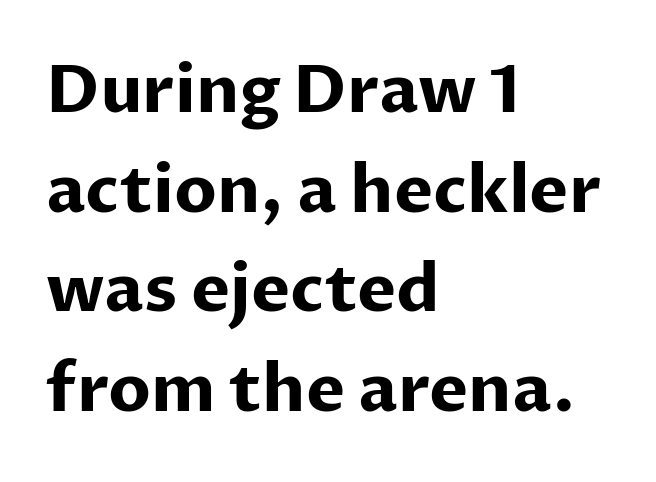
{"serif": "no", "italic": "no", "bold": "yes", "weight": "bold", "width": "normal", "stroke_contrast": "low", "x_height": "medium", "monospaced": "no", "underline": "no", "align": "left", "line_spacing": "normal", "line_spacing_ratio": 1.51, "letter_spacing": "normal", "letter_spacing_em": 0.0, "glyph_px": 66}
